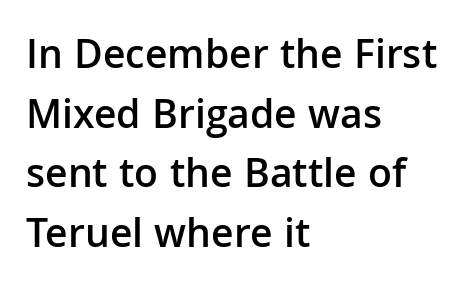
{"serif": "no", "italic": "no", "bold": "semi", "weight": "semibold", "width": "normal", "stroke_contrast": "low", "x_height": "medium", "monospaced": "no", "underline": "no", "align": "left", "line_spacing": "normal", "line_spacing_ratio": 1.42, "letter_spacing": "normal", "letter_spacing_em": 0.0, "glyph_px": 42}
